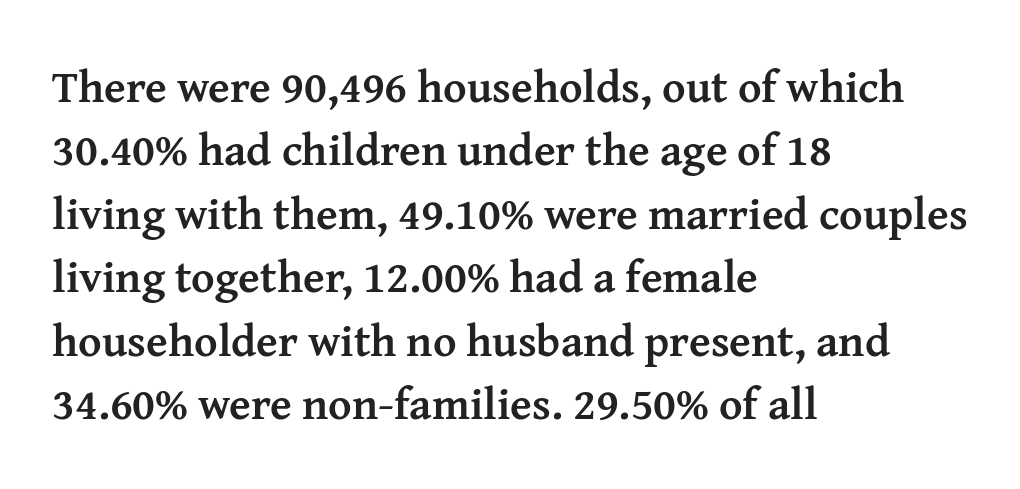
Q: Is the text bold? A: Yes.
Q: Is the text italic (slanted)? A: No, it is upright.
Q: Is the typeface a serif or a sans-serif typeface? A: Serif.
Q: Is the text underlined? A: No.
Q: How is the paragraph aligned? A: Left-aligned.
Q: Is the spacing between letters normal or unusually wide? A: Normal.
Q: Is the spacing between lines tight, normal or loose? A: Normal.
Q: Width (condensed, normal, or wide)? A: Normal.
Q: Stroke contrast? A: Medium.
Q: x-height? A: Medium.
Q: Monospaced? A: No.
